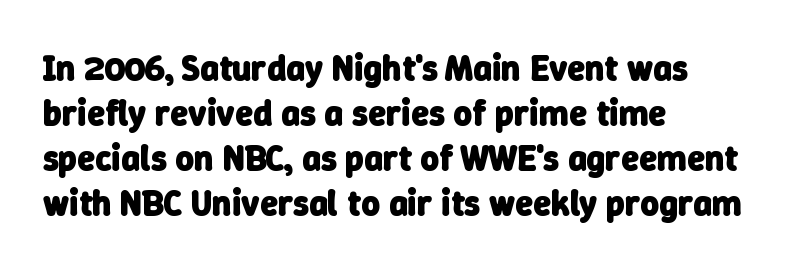
The image shows 36 px heavy sans-serif type; set left-aligned, normal line spacing (1.25x), normal letter spacing, not underlined; low stroke contrast and a medium x-height.
